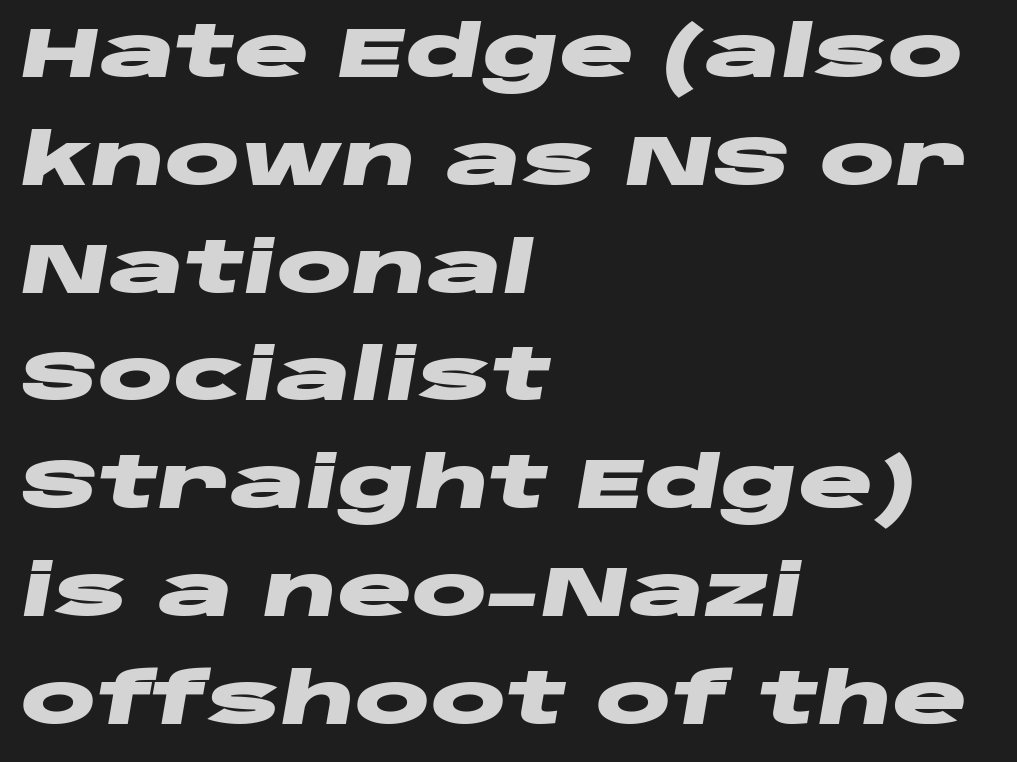
Q: Is the text bold? A: Yes.
Q: Is the text italic (slanted)? A: Yes, it leans right by about 10 degrees.
Q: Is the text underlined? A: No.
Q: How is the paragraph aligned? A: Left-aligned.
Q: Is the spacing between letters normal or unusually wide? A: Normal.
Q: Is the spacing between lines tight, normal or loose? A: Normal.
Q: Width (condensed, normal, or wide)? A: Wide.
Q: Stroke contrast? A: Low.
Q: x-height? A: Large.
Q: Monospaced? A: No.
